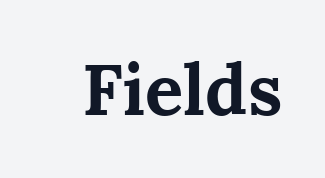
{"serif": "yes", "italic": "no", "bold": "yes", "weight": "bold", "width": "normal", "stroke_contrast": "medium", "x_height": "medium", "monospaced": "no", "underline": "no", "letter_spacing": "normal", "letter_spacing_em": 0.0, "glyph_px": 71}
